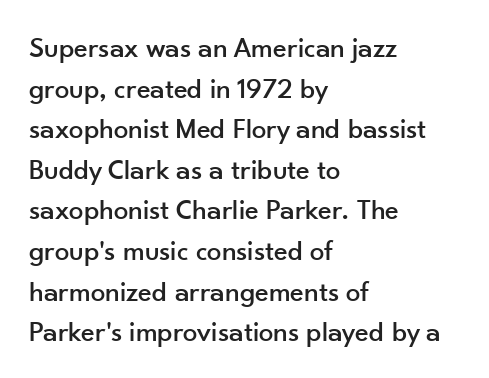
Q: Is the text italic (slanted)? A: No, it is upright.
Q: Is the typeface a serif or a sans-serif typeface? A: Sans-serif.
Q: Is the text underlined? A: No.
Q: How is the paragraph aligned? A: Left-aligned.
Q: Is the spacing between letters normal or unusually wide? A: Normal.
Q: Is the spacing between lines tight, normal or loose? A: Normal.
Q: Width (condensed, normal, or wide)? A: Normal.
Q: Stroke contrast? A: Low.
Q: x-height? A: Small.
Q: Monospaced? A: No.
